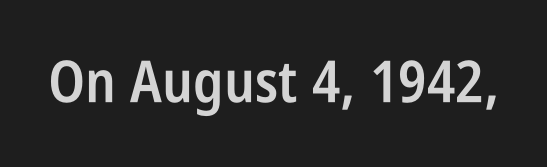
Q: Is the text bold? A: Semi-bold.
Q: Is the text italic (slanted)? A: No, it is upright.
Q: Is the typeface a serif or a sans-serif typeface? A: Sans-serif.
Q: Is the text underlined? A: No.
Q: Is the spacing between letters normal or unusually wide? A: Normal.
Q: Width (condensed, normal, or wide)? A: Condensed.
Q: Stroke contrast? A: Low.
Q: x-height? A: Large.
Q: Monospaced? A: No.
